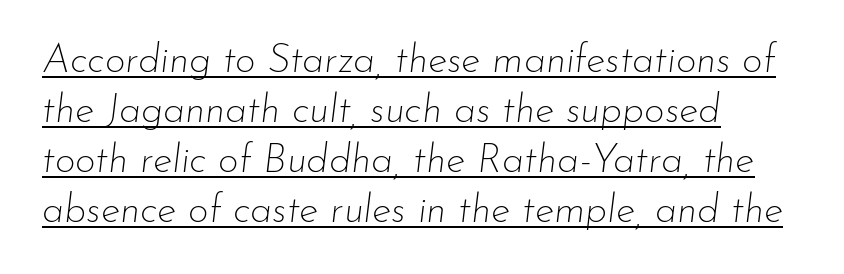
{"italic": "yes", "lean": "right", "slant_degrees": 7, "bold": "no", "weight": "thin", "width": "normal", "stroke_contrast": "low", "x_height": "small", "monospaced": "no", "underline": "yes", "align": "left", "line_spacing": "normal", "line_spacing_ratio": 1.25, "letter_spacing": "normal", "letter_spacing_em": 0.0, "glyph_px": 40}
